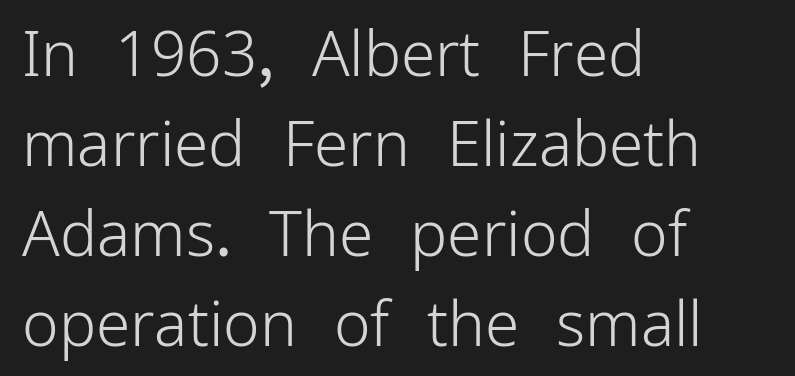
{"serif": "no", "italic": "no", "bold": "no", "weight": "light", "width": "normal", "stroke_contrast": "low", "x_height": "medium", "monospaced": "no", "underline": "no", "align": "left", "line_spacing": "normal", "line_spacing_ratio": 1.45, "letter_spacing": "normal", "letter_spacing_em": 0.0, "glyph_px": 62}
